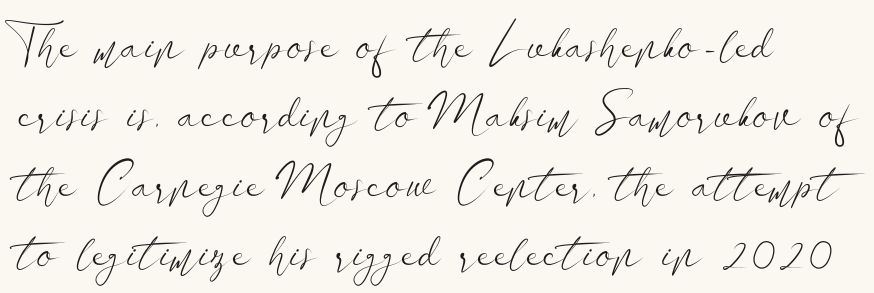
{"serif": "no", "bold": "no", "weight": "light", "width": "wide", "stroke_contrast": "low", "x_height": "small", "monospaced": "no", "underline": "no", "align": "left", "line_spacing": "normal", "line_spacing_ratio": 1.39, "letter_spacing": "normal", "letter_spacing_em": 0.0, "glyph_px": 50}
